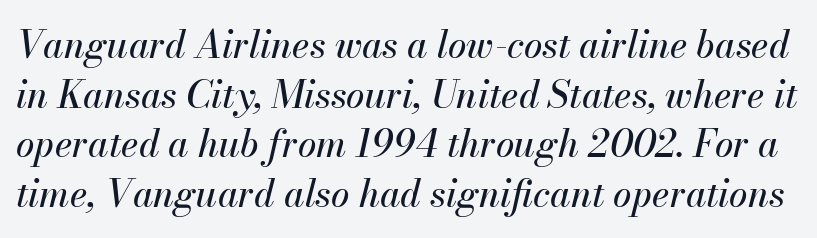
The image shows 37 px text type, italic (leaning right); set normal line spacing (1.34x), normal letter spacing, not underlined; medium stroke contrast and a small x-height.
